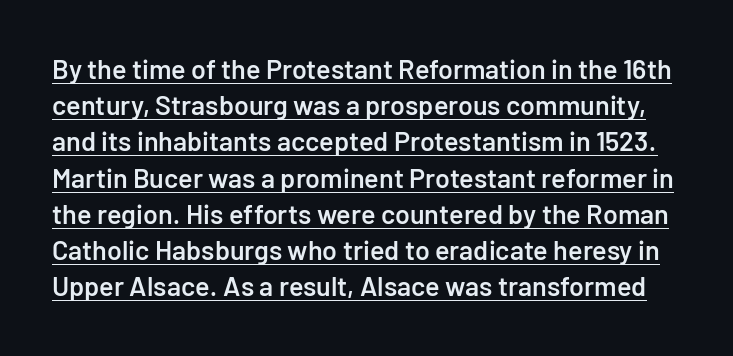
The image shows 27 px text type, upright; set normal line spacing (1.34x), normal letter spacing, underlined.
